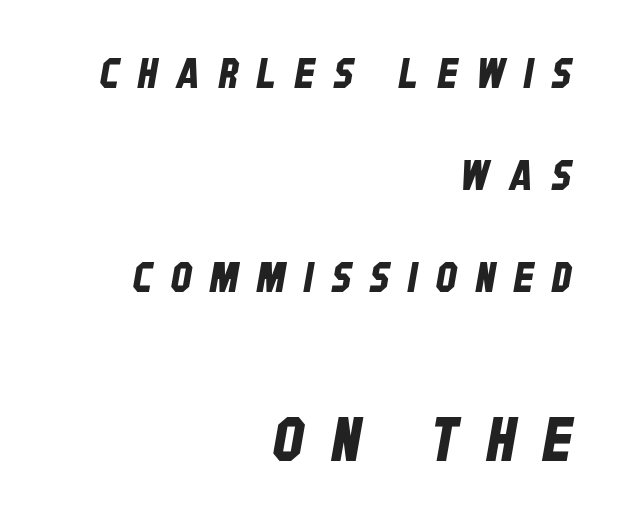
The image shows 61 px condensed sans-serif type; set right-aligned, loose line spacing (2.49x), unusually wide letter spacing (+0.46 em), not underlined; the second (bottom) block is 1.49x larger; low stroke contrast and a large x-height.
